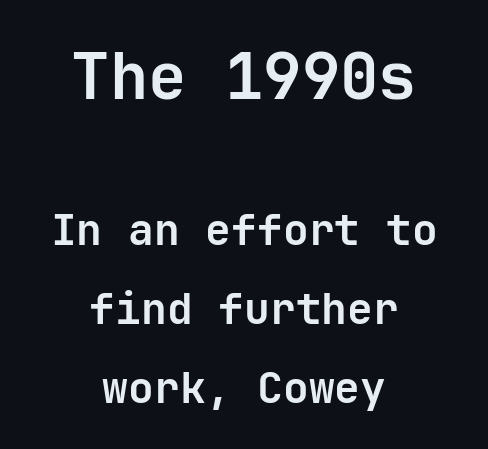
Q: Is the text bold? A: Yes.
Q: Is the text italic (slanted)? A: No, it is upright.
Q: Is the typeface a serif or a sans-serif typeface? A: Sans-serif.
Q: Is the text underlined? A: No.
Q: How is the paragraph aligned? A: Centered.
Q: Is the spacing between letters normal or unusually wide? A: Normal.
Q: Which block of text is set in a larger size, the first (top) or the second (bottom)? A: The first (top) one.
Q: Width (condensed, normal, or wide)? A: Normal.
Q: Stroke contrast? A: Low.
Q: x-height? A: Medium.
Q: Monospaced? A: Yes.
